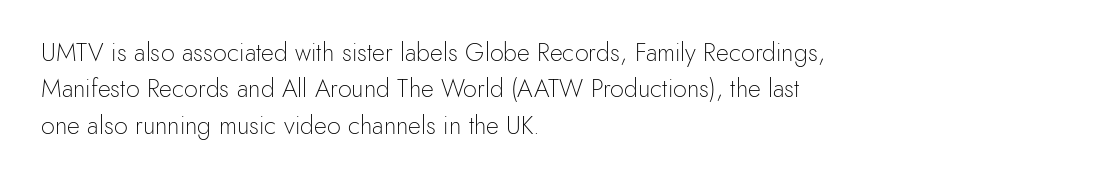
In terms of posture, this sample is upright. The passage shown has conventional tracking throughout. The zone under the glyphs is completely vacant. The lines are quadded left. These glyphs show unthickened strokes, regular width or finer. Rows of type keep a routine distance in the vertical direction.
